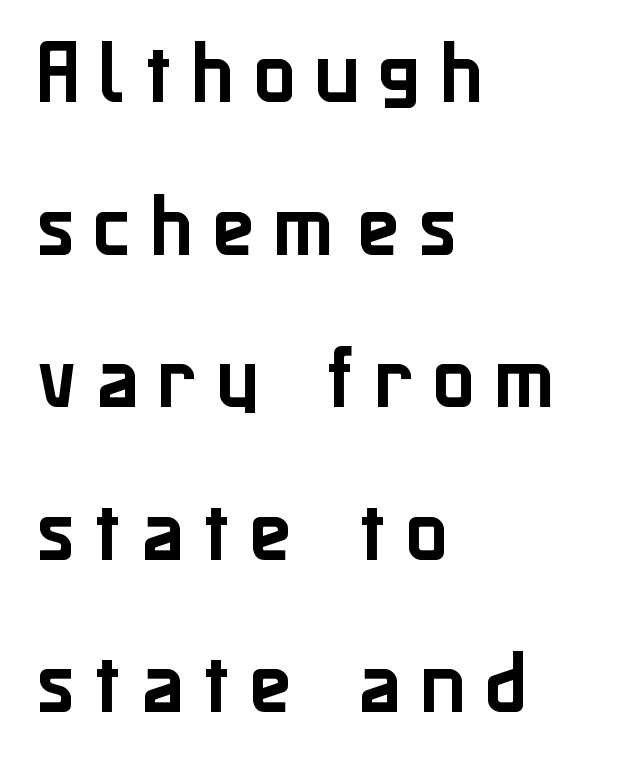
The image shows 70 px sans-serif type, upright; set left-aligned, loose line spacing (2.18x), unusually wide letter spacing (+0.27 em), not underlined; low stroke contrast and a medium x-height.
